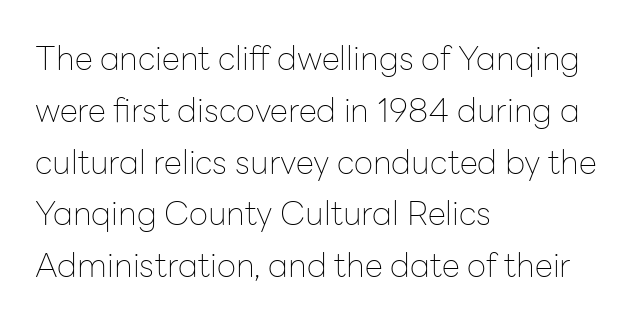
{"serif": "no", "italic": "no", "bold": "no", "weight": "thin", "width": "normal", "stroke_contrast": "low", "x_height": "medium", "monospaced": "no", "underline": "no", "align": "left", "line_spacing": "normal", "line_spacing_ratio": 1.57, "letter_spacing": "normal", "letter_spacing_em": 0.0, "glyph_px": 33}
